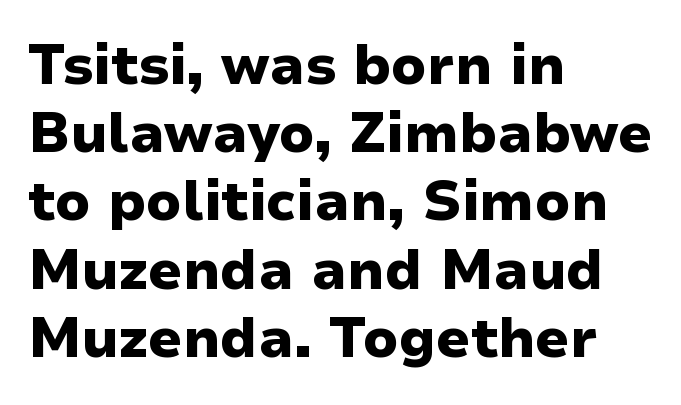
Weight: bold. The specimen reads as upright at a glance. You could not count columns in this text — the font is proportionally spaced. The gap between lines stays unmarked.
